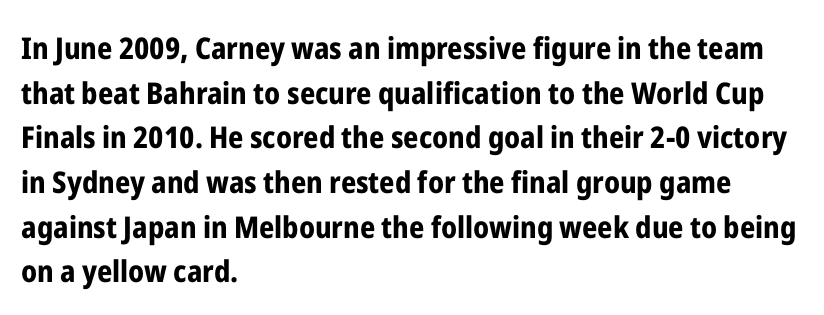
Q: Is the text bold? A: Yes.
Q: Is the text italic (slanted)? A: No, it is upright.
Q: Is the typeface a serif or a sans-serif typeface? A: Sans-serif.
Q: Is the text underlined? A: No.
Q: How is the paragraph aligned? A: Left-aligned.
Q: Is the spacing between letters normal or unusually wide? A: Normal.
Q: Is the spacing between lines tight, normal or loose? A: Normal.
Q: Width (condensed, normal, or wide)? A: Condensed.
Q: Stroke contrast? A: Low.
Q: x-height? A: Medium.
Q: Monospaced? A: No.
